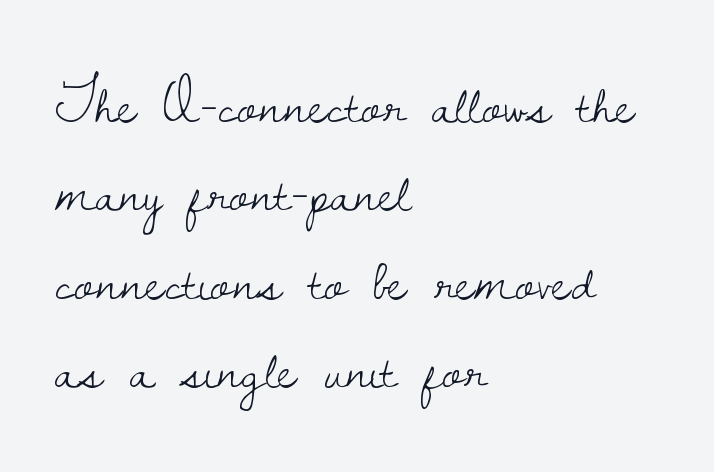
The image shows 59 px light serif type; set left-aligned, normal line spacing (1.5x), normal letter spacing, not underlined; low stroke contrast and a small x-height.
